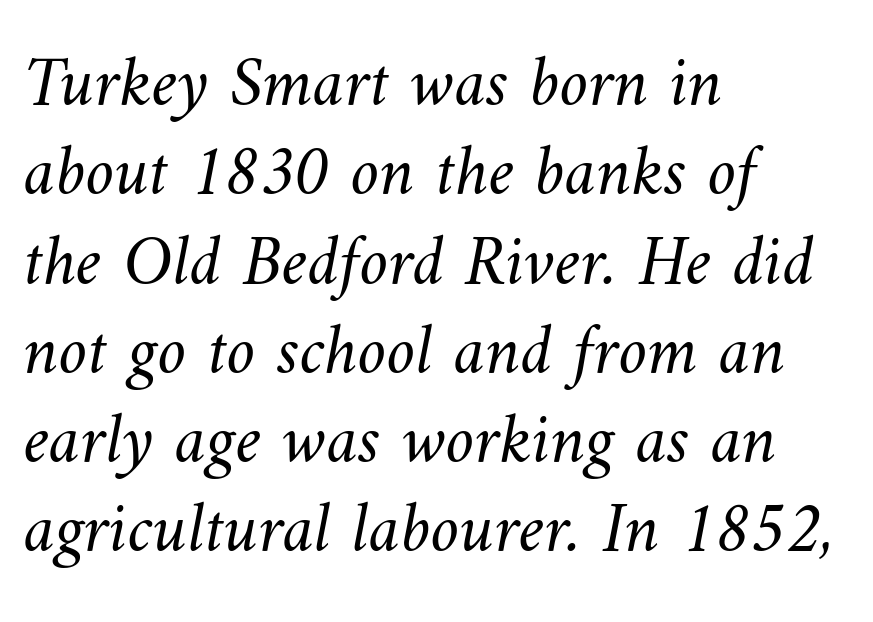
Q: Is the text bold? A: No.
Q: Is the text underlined? A: No.
Q: How is the paragraph aligned? A: Left-aligned.
Q: Is the spacing between letters normal or unusually wide? A: Normal.
Q: Width (condensed, normal, or wide)? A: Normal.
Q: Stroke contrast? A: Medium.
Q: x-height? A: Small.
Q: Monospaced? A: No.
